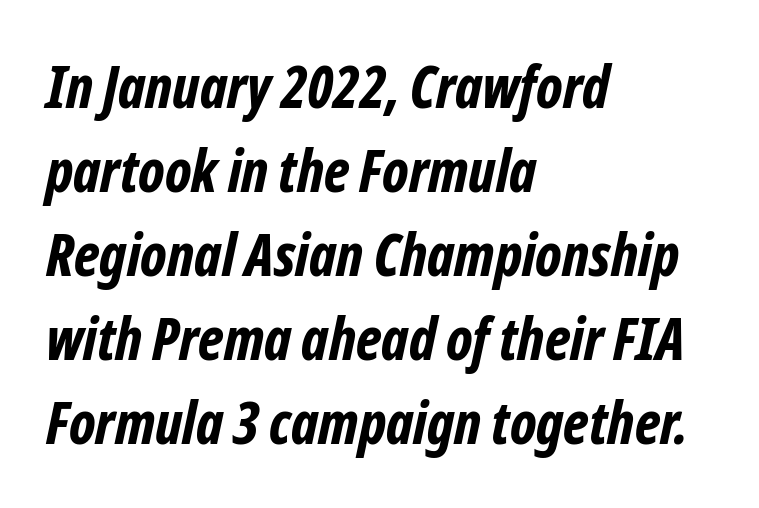
Q: Is the text bold? A: Yes.
Q: Is the text italic (slanted)? A: Yes, it leans right by about 12 degrees.
Q: Is the text underlined? A: No.
Q: How is the paragraph aligned? A: Left-aligned.
Q: Is the spacing between letters normal or unusually wide? A: Normal.
Q: Is the spacing between lines tight, normal or loose? A: Normal.
Q: Width (condensed, normal, or wide)? A: Condensed.
Q: Stroke contrast? A: Low.
Q: x-height? A: Medium.
Q: Monospaced? A: No.
